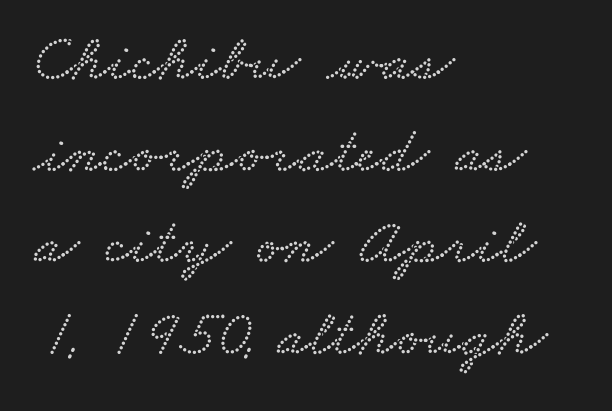
The image shows 66 px wide type; set left-aligned, normal line spacing (1.39x), normal letter spacing, not underlined; low stroke contrast and a small x-height.
